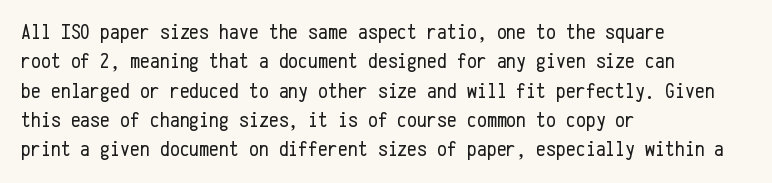
Caption: face not bold, strokes unweighted. Whoever set this chose a conventional vertical rhythm. This sample uses plain, unmodified letter spacing. The lettering stays uniformly vertical, giving the passage a roman look. Rule under the text: the space is simply empty.
